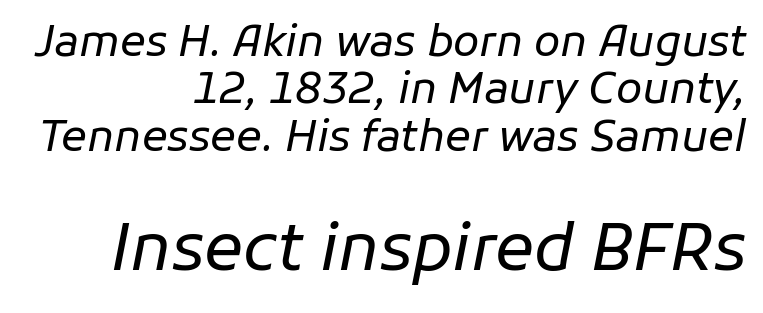
{"italic": "yes", "lean": "right", "slant_degrees": 11, "bold": "no", "weight": "regular", "width": "normal", "stroke_contrast": "low", "x_height": "medium", "monospaced": "no", "underline": "no", "align": "right", "line_spacing": "tight", "line_spacing_ratio": 1.1, "letter_spacing": "normal", "letter_spacing_em": 0.0, "larger_block": "second", "size_ratio": 1.51, "glyph_px": 65}
